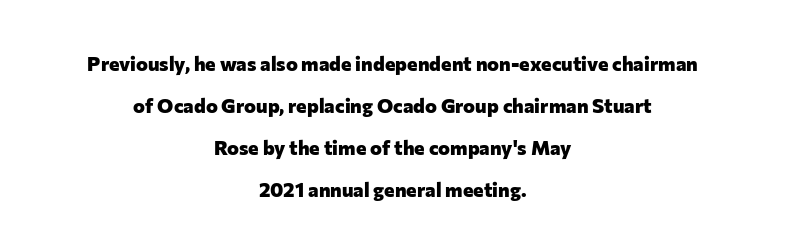
The image shows 20 px bold type, upright; set centered, loose line spacing (2.1x), normal letter spacing, not underlined.
